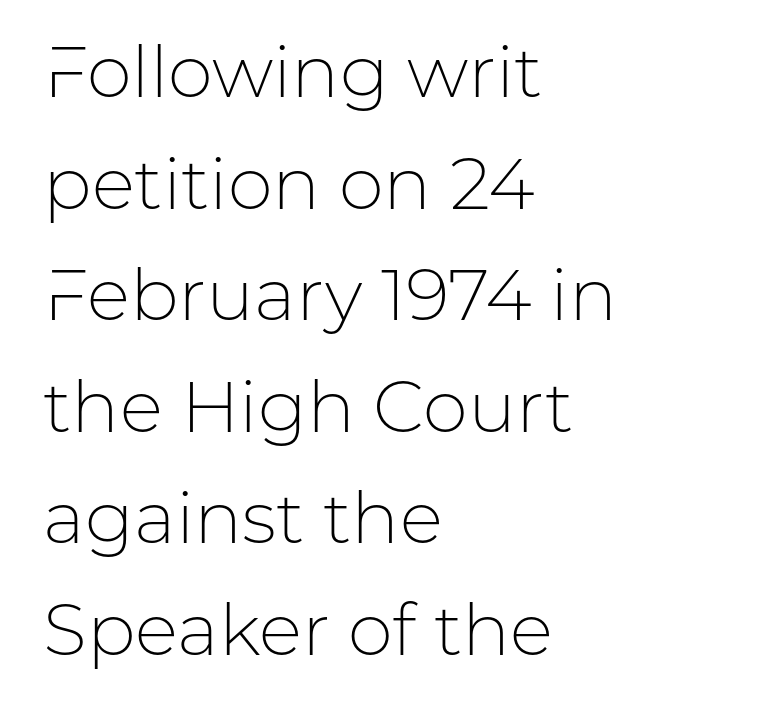
{"serif": "no", "italic": "no", "bold": "no", "weight": "light", "width": "normal", "stroke_contrast": "low", "x_height": "medium", "monospaced": "no", "underline": "no", "align": "left", "line_spacing": "normal", "line_spacing_ratio": 1.55, "letter_spacing": "normal", "letter_spacing_em": 0.0, "glyph_px": 72}
